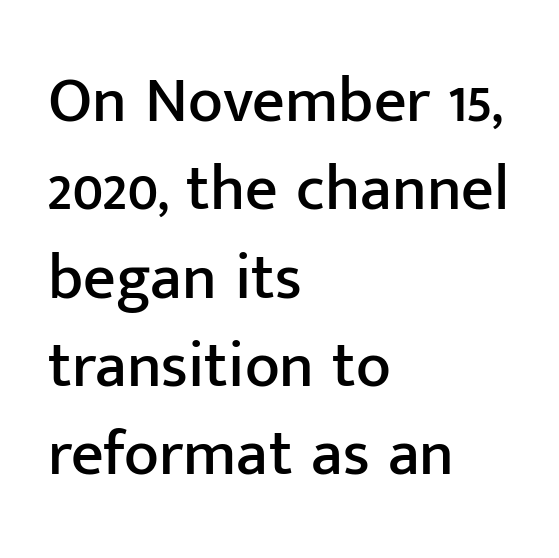
The image shows 64 px sans-serif type, upright; set left-aligned, normal line spacing (1.38x), normal letter spacing, not underlined; low stroke contrast and a medium x-height.
